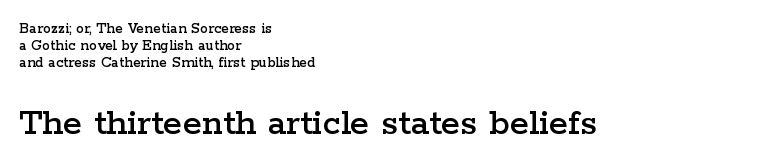
{"serif": "yes", "italic": "no", "width": "wide", "stroke_contrast": "low", "x_height": "medium", "monospaced": "no", "underline": "no", "align": "left", "line_spacing": "tight", "line_spacing_ratio": 1.07, "letter_spacing": "normal", "letter_spacing_em": 0.0, "larger_block": "second", "size_ratio": 2.44, "glyph_px": 39}
